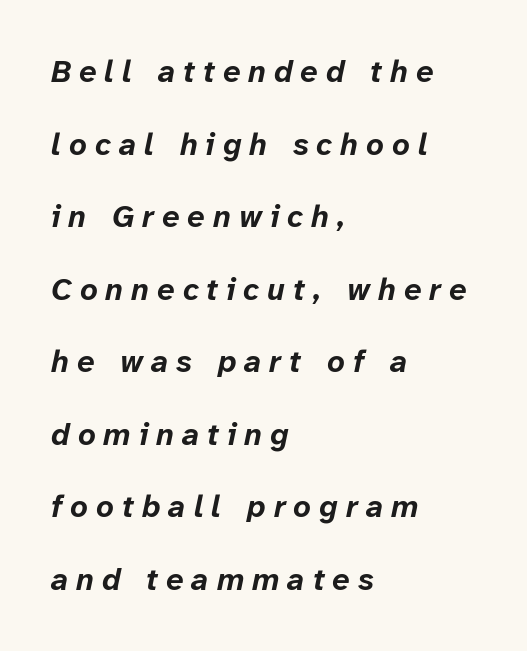
Q: Is the text bold? A: Yes.
Q: Is the text italic (slanted)? A: Yes, it leans right by about 12 degrees.
Q: Is the text underlined? A: No.
Q: How is the paragraph aligned? A: Left-aligned.
Q: Is the spacing between letters normal or unusually wide? A: Unusually wide.
Q: Is the spacing between lines tight, normal or loose? A: Loose.
Q: Width (condensed, normal, or wide)? A: Normal.
Q: Stroke contrast? A: Low.
Q: x-height? A: Medium.
Q: Monospaced? A: No.
